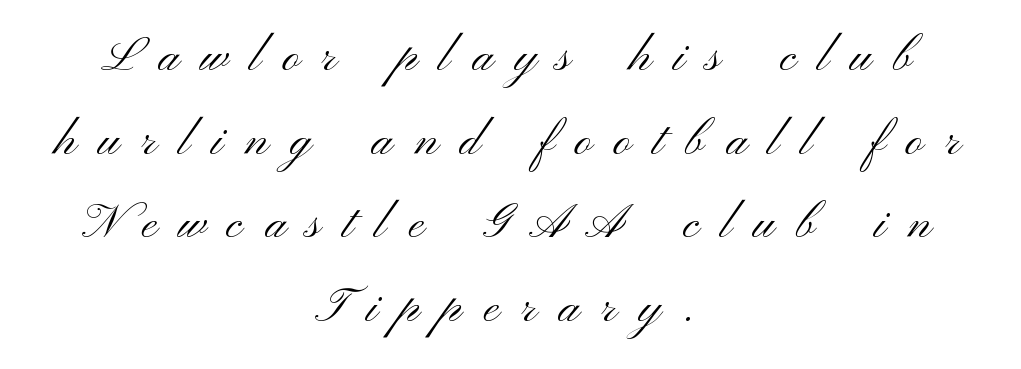
The image shows 47 px light, wide sans-serif type; set centered, line spacing 1.78x, unusually wide letter spacing (+0.47 em), not underlined; medium stroke contrast and a small x-height.
